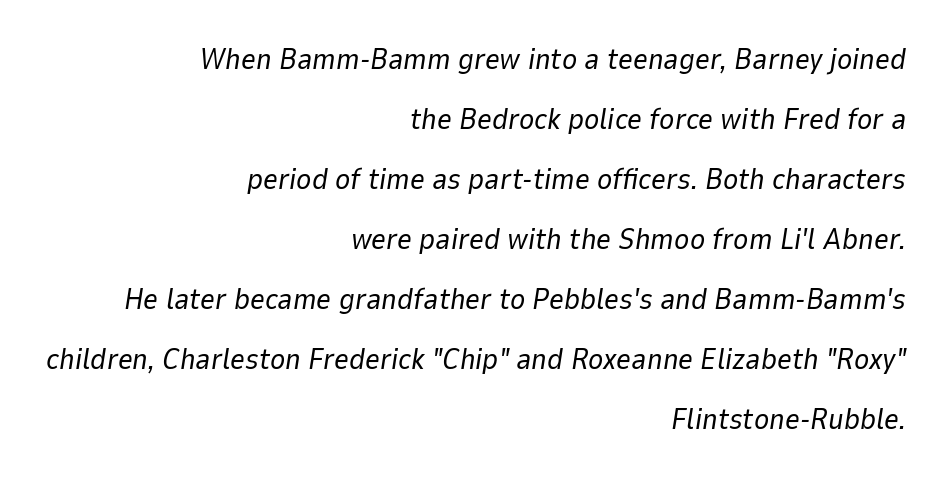
Q: Is the text bold? A: No.
Q: Is the text italic (slanted)? A: Yes, it leans right by about 9 degrees.
Q: Is the text underlined? A: No.
Q: How is the paragraph aligned? A: Right-aligned.
Q: Is the spacing between letters normal or unusually wide? A: Normal.
Q: Is the spacing between lines tight, normal or loose? A: Loose.
Q: Width (condensed, normal, or wide)? A: Normal.
Q: Stroke contrast? A: Low.
Q: x-height? A: Medium.
Q: Monospaced? A: No.
